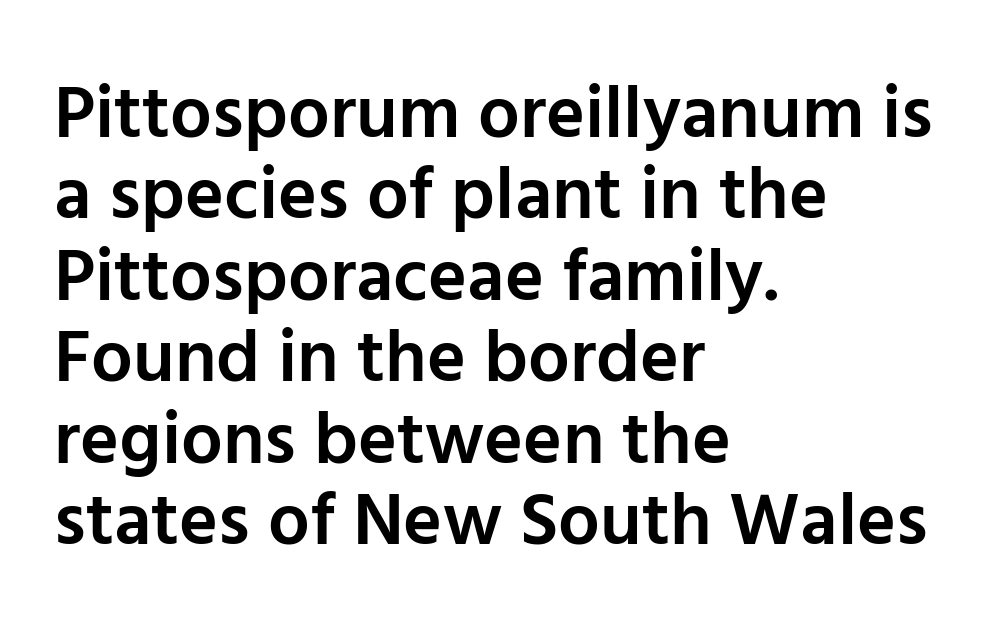
Q: Is the text bold? A: Semi-bold.
Q: Is the text italic (slanted)? A: No, it is upright.
Q: Is the typeface a serif or a sans-serif typeface? A: Sans-serif.
Q: Is the text underlined? A: No.
Q: How is the paragraph aligned? A: Left-aligned.
Q: Is the spacing between letters normal or unusually wide? A: Normal.
Q: Is the spacing between lines tight, normal or loose? A: Tight.
Q: Width (condensed, normal, or wide)? A: Normal.
Q: Stroke contrast? A: Low.
Q: x-height? A: Medium.
Q: Monospaced? A: No.
